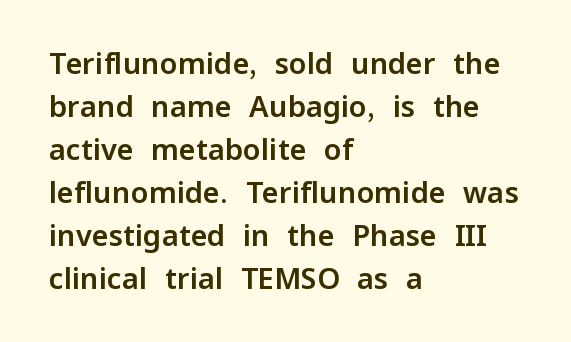
Q: Is the text italic (slanted)? A: No, it is upright.
Q: Is the typeface a serif or a sans-serif typeface? A: Sans-serif.
Q: Is the text underlined? A: No.
Q: How is the paragraph aligned? A: Left-aligned.
Q: Is the spacing between letters normal or unusually wide? A: Normal.
Q: Is the spacing between lines tight, normal or loose? A: Normal.
Q: Width (condensed, normal, or wide)? A: Normal.
Q: Stroke contrast? A: Low.
Q: x-height? A: Medium.
Q: Monospaced? A: No.
